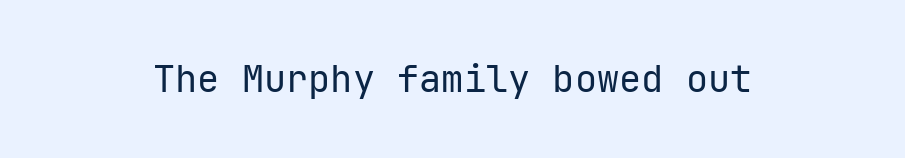
{"serif": "no", "italic": "no", "bold": "no", "weight": "regular", "width": "normal", "stroke_contrast": "low", "x_height": "medium", "monospaced": "yes", "underline": "no", "letter_spacing": "normal", "letter_spacing_em": 0.0, "glyph_px": 37}
